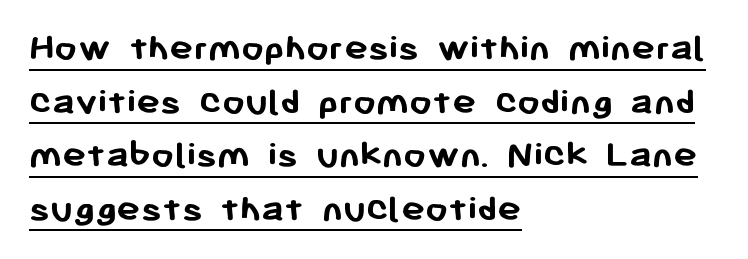
{"serif": "no", "italic": "no", "bold": "yes", "weight": "semibold", "width": "normal", "stroke_contrast": "low", "x_height": "medium", "monospaced": "no", "underline": "yes", "align": "left", "line_spacing": "normal", "line_spacing_ratio": 1.34, "letter_spacing": "normal", "letter_spacing_em": 0.0, "glyph_px": 40}
